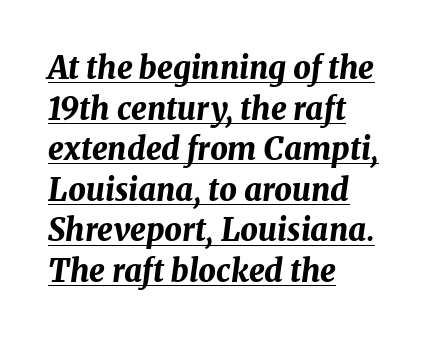
{"italic": "yes", "lean": "right", "slant_degrees": 8, "bold": "yes", "weight": "bold", "width": "normal", "stroke_contrast": "medium", "x_height": "medium", "monospaced": "no", "underline": "yes", "align": "left", "line_spacing": "normal", "line_spacing_ratio": 1.31, "letter_spacing": "normal", "letter_spacing_em": 0.0, "glyph_px": 31}
